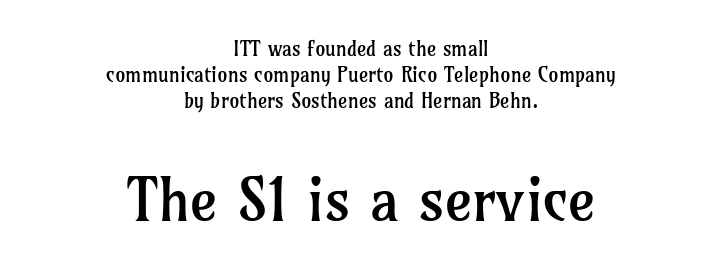
Q: Is the text bold? A: No.
Q: Is the text italic (slanted)? A: No, it is upright.
Q: Is the typeface a serif or a sans-serif typeface? A: Serif.
Q: Is the text underlined? A: No.
Q: How is the paragraph aligned? A: Centered.
Q: Is the spacing between letters normal or unusually wide? A: Normal.
Q: Is the spacing between lines tight, normal or loose? A: Normal.
Q: Which block of text is set in a larger size, the first (top) or the second (bottom)? A: The second (bottom) one.
Q: Width (condensed, normal, or wide)? A: Normal.
Q: Stroke contrast? A: Low.
Q: x-height? A: Medium.
Q: Monospaced? A: No.
